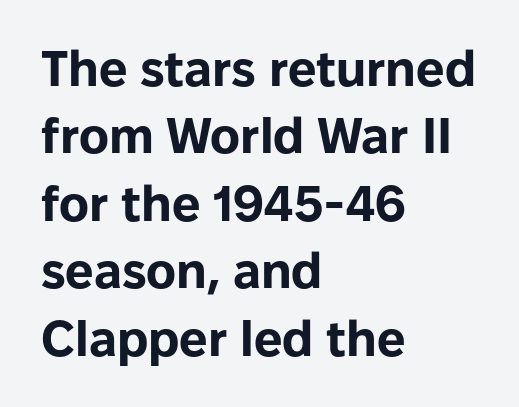
The passage shown is emphatically bold. Spacing between characters is what you'd get straight out of the box. The rendering uses a moderate line-height, typical for paragraphs. Which margin do the lines hug? The left one — the right edge is uneven. Quick note: not italic, upright.
